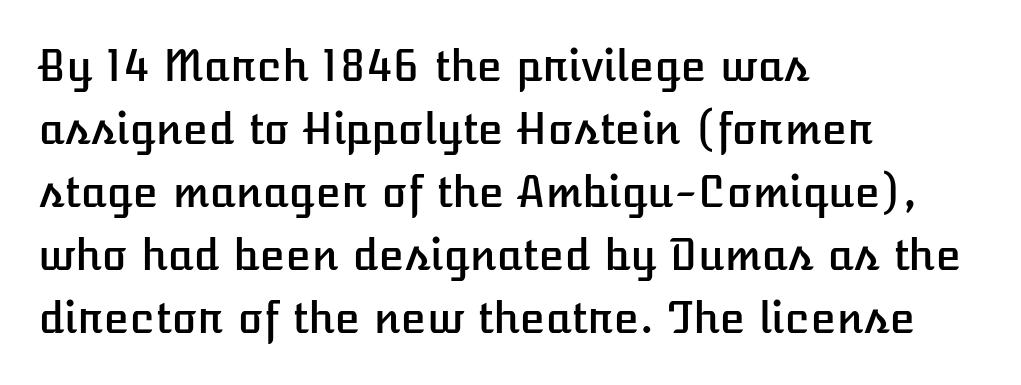
{"italic": "no", "width": "normal", "stroke_contrast": "low", "x_height": "medium", "monospaced": "no", "underline": "no", "align": "left", "line_spacing": "normal", "line_spacing_ratio": 1.5, "letter_spacing": "normal", "letter_spacing_em": 0.0, "glyph_px": 42}
